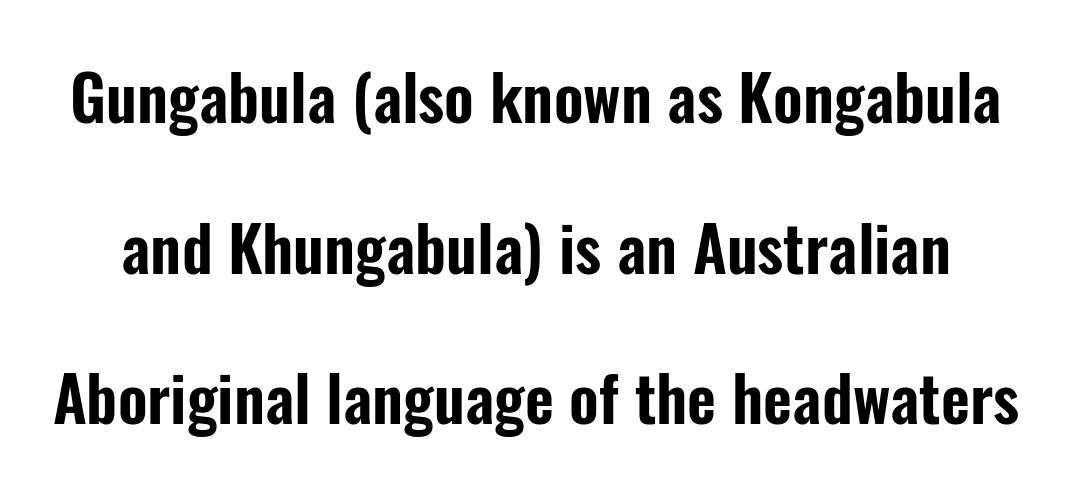
Quick note: not italic, upright. Varying glyph widths throughout — classic text-font behaviour. Note: no serifs on the glyphs. Anything drawn beneath the words? Only blank space.
